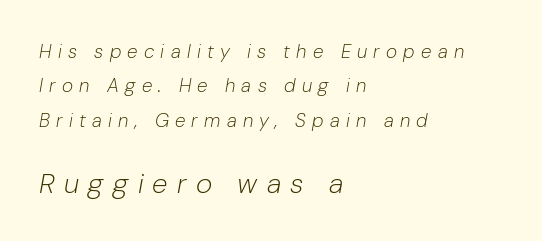
Q: Is the text bold? A: No.
Q: Is the text italic (slanted)? A: Yes, it leans right by about 10 degrees.
Q: Is the text underlined? A: No.
Q: How is the paragraph aligned? A: Left-aligned.
Q: Is the spacing between letters normal or unusually wide? A: Unusually wide.
Q: Which block of text is set in a larger size, the first (top) or the second (bottom)? A: The second (bottom) one.
Q: Width (condensed, normal, or wide)? A: Normal.
Q: Stroke contrast? A: Low.
Q: x-height? A: Medium.
Q: Monospaced? A: No.
